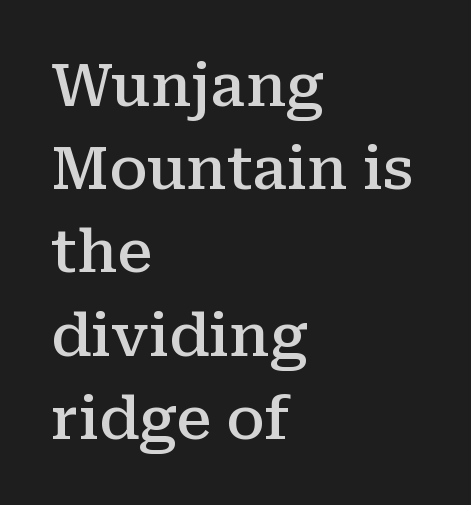
Honestly, the row spacing looks completely unremarkable. Lines of text with bare space underneath. Does the lettering tilt? It doesn't — this is upright. The designer went with a serif here, giving each stem small feet.
